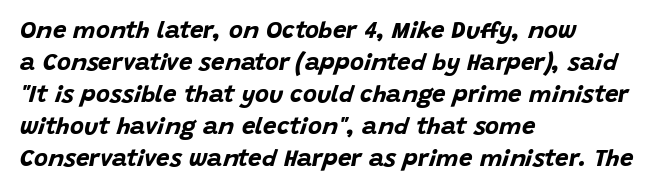
The rendering uses a bold face; every stroke is thick and dark. Yep, that's italic — everything's leaning. One glance says typical: line gaps are just what's usual. No extra tracking has been applied to these lines.
